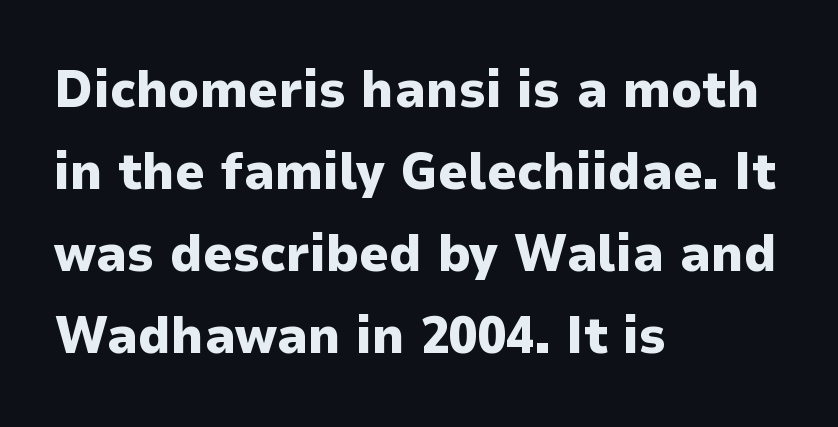
Q: Is the text bold? A: Yes.
Q: Is the text italic (slanted)? A: No, it is upright.
Q: Is the typeface a serif or a sans-serif typeface? A: Sans-serif.
Q: Is the text underlined? A: No.
Q: How is the paragraph aligned? A: Left-aligned.
Q: Is the spacing between letters normal or unusually wide? A: Normal.
Q: Is the spacing between lines tight, normal or loose? A: Normal.
Q: Width (condensed, normal, or wide)? A: Normal.
Q: Stroke contrast? A: Low.
Q: x-height? A: Medium.
Q: Monospaced? A: No.
